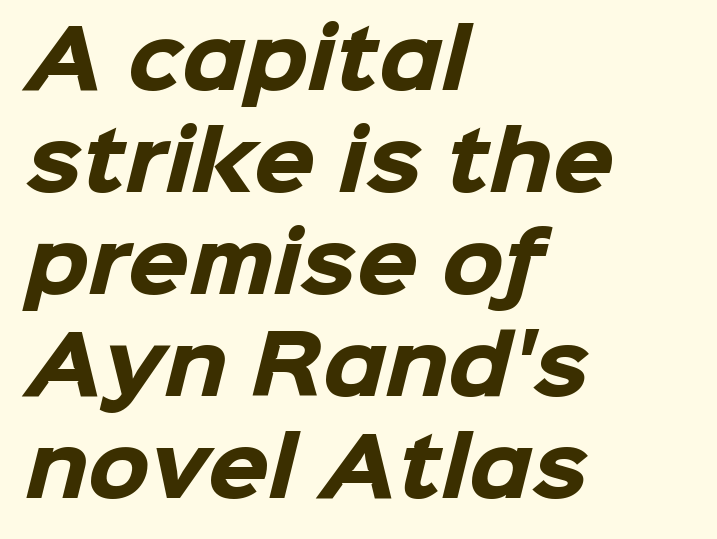
These lines carry a lot of weight — the face is fully bold. Underlining? Definitely not there. Each letter keeps its own natural width here, so spacing adapts to shape. Standard letterfit; no display-style spreading of the glyphs. The typeface chosen for these lines omits serifs.
